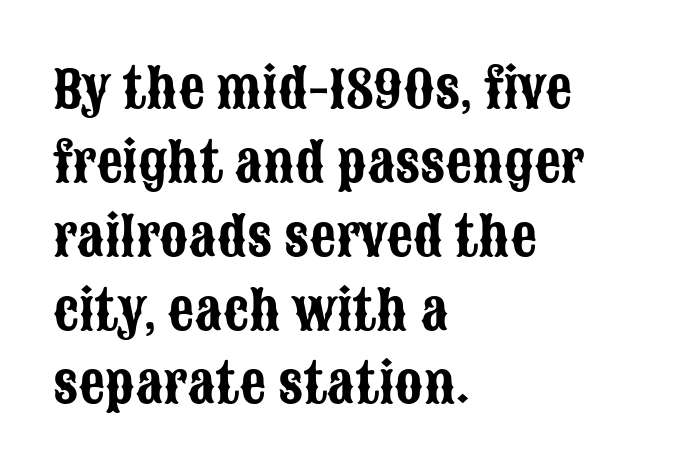
{"serif": "no", "italic": "no", "width": "condensed", "stroke_contrast": "low", "x_height": "large", "monospaced": "no", "underline": "no", "align": "left", "line_spacing": "normal", "line_spacing_ratio": 1.42, "letter_spacing": "normal", "letter_spacing_em": 0.0, "glyph_px": 52}
